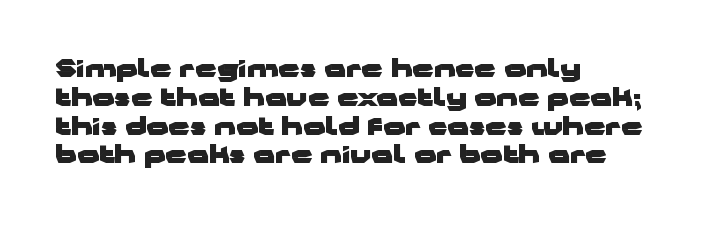
A classic flush-left, rag-right setting is used for this passage. Plenty of ink on the page — the face is bold. A typesetter would mark this as roman, not italic. In terms of letterspacing, this is plain default setting. The zone under the glyphs is completely vacant.
